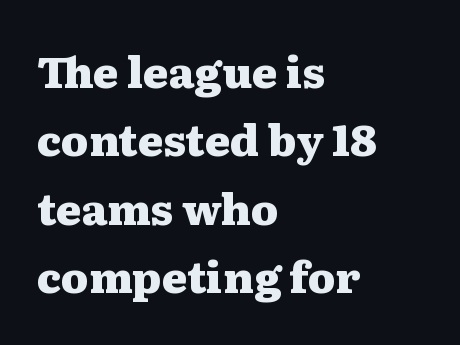
Q: Is the text bold? A: Yes.
Q: Is the text italic (slanted)? A: No, it is upright.
Q: Is the typeface a serif or a sans-serif typeface? A: Serif.
Q: Is the text underlined? A: No.
Q: How is the paragraph aligned? A: Left-aligned.
Q: Is the spacing between letters normal or unusually wide? A: Normal.
Q: Is the spacing between lines tight, normal or loose? A: Normal.
Q: Width (condensed, normal, or wide)? A: Wide.
Q: Stroke contrast? A: Medium.
Q: x-height? A: Medium.
Q: Monospaced? A: No.
